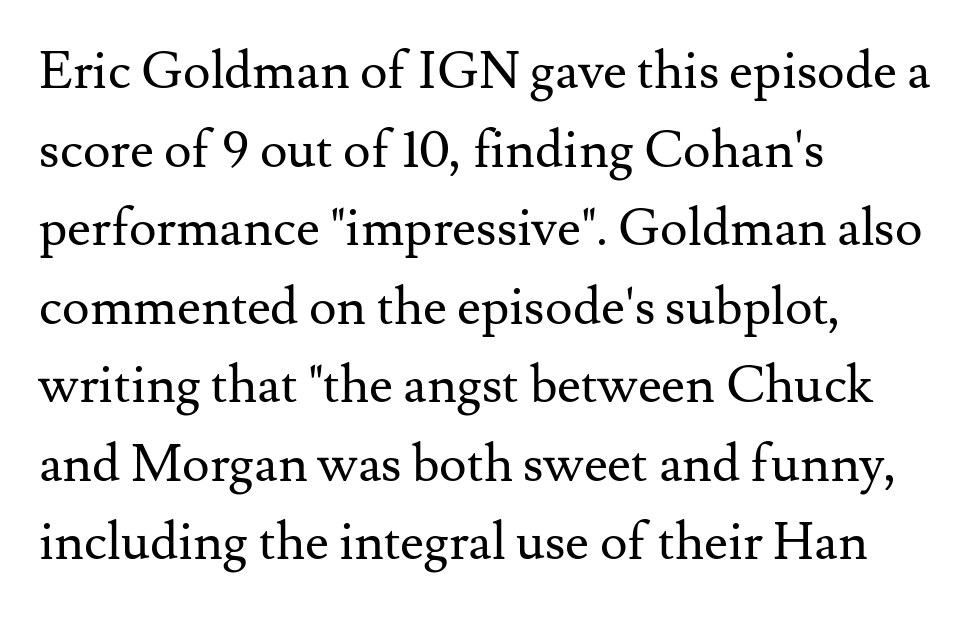
Q: Is the text bold? A: No.
Q: Is the text italic (slanted)? A: No, it is upright.
Q: Is the typeface a serif or a sans-serif typeface? A: Serif.
Q: Is the text underlined? A: No.
Q: How is the paragraph aligned? A: Left-aligned.
Q: Is the spacing between letters normal or unusually wide? A: Normal.
Q: Is the spacing between lines tight, normal or loose? A: Normal.
Q: Width (condensed, normal, or wide)? A: Normal.
Q: Stroke contrast? A: Medium.
Q: x-height? A: Small.
Q: Monospaced? A: No.
